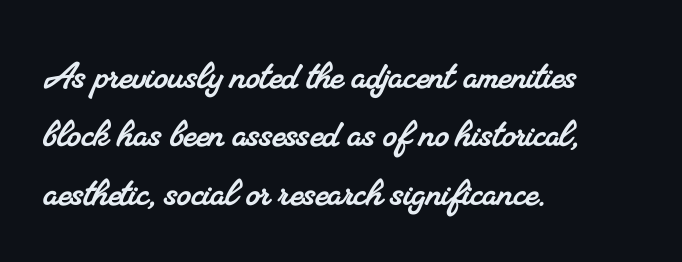
Q: Is the typeface a serif or a sans-serif typeface? A: Serif.
Q: Is the text underlined? A: No.
Q: How is the paragraph aligned? A: Left-aligned.
Q: Is the spacing between letters normal or unusually wide? A: Normal.
Q: Is the spacing between lines tight, normal or loose? A: Normal.
Q: Width (condensed, normal, or wide)? A: Normal.
Q: Stroke contrast? A: Medium.
Q: x-height? A: Small.
Q: Monospaced? A: No.
